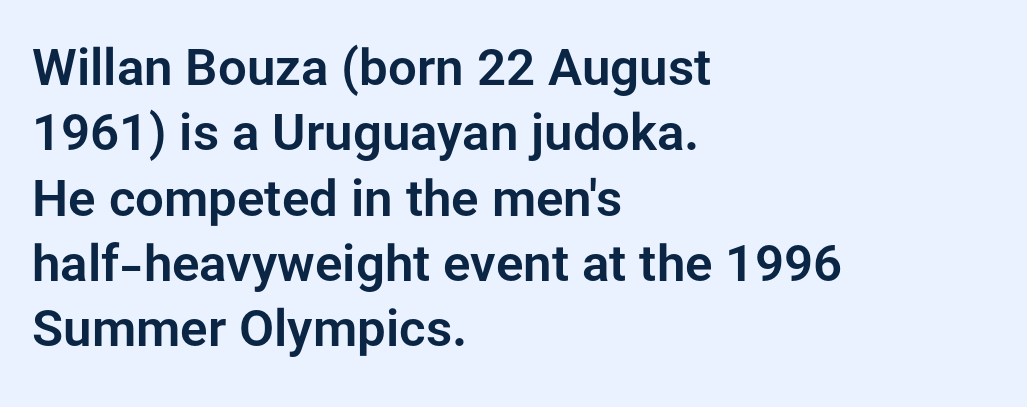
{"serif": "no", "italic": "no", "width": "normal", "stroke_contrast": "low", "x_height": "medium", "monospaced": "no", "underline": "no", "align": "left", "line_spacing": "normal", "line_spacing_ratio": 1.28, "letter_spacing": "normal", "letter_spacing_em": 0.0, "glyph_px": 51}
